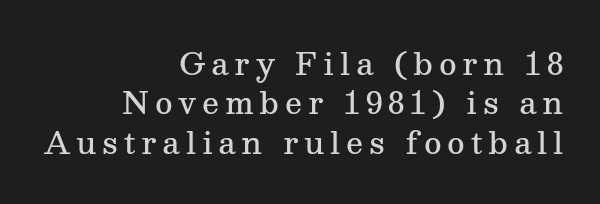
{"serif": "yes", "italic": "no", "bold": "semi", "weight": "semibold", "width": "normal", "stroke_contrast": "medium", "x_height": "medium", "monospaced": "no", "underline": "no", "align": "right", "line_spacing": "normal", "line_spacing_ratio": 1.31, "glyph_px": 30}
